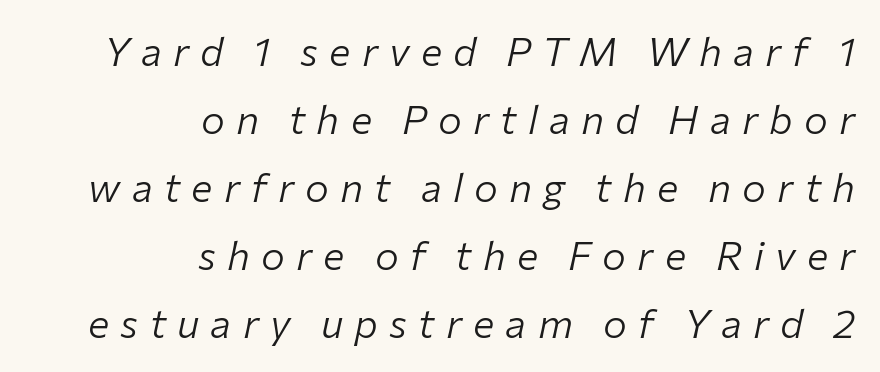
{"italic": "yes", "lean": "right", "slant_degrees": 12, "bold": "no", "weight": "light", "width": "normal", "stroke_contrast": "low", "x_height": "medium", "monospaced": "no", "underline": "no", "align": "right", "line_spacing": "normal", "line_spacing_ratio": 1.7, "letter_spacing": "wide", "letter_spacing_em": 0.28, "glyph_px": 40}
